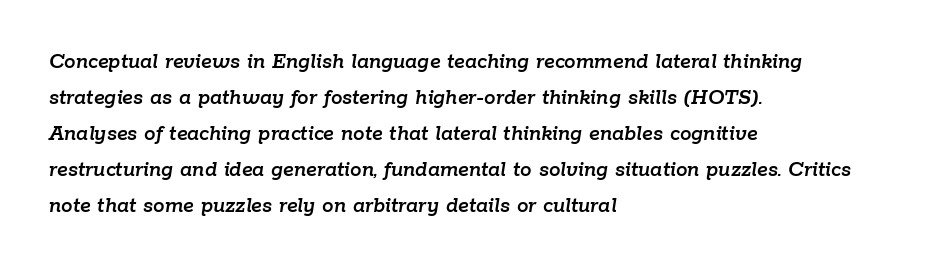
{"italic": "yes", "lean": "right", "slant_degrees": 9, "underline": "no", "align": "left", "line_spacing": "normal", "line_spacing_ratio": 1.57, "letter_spacing": "normal", "letter_spacing_em": 0.0, "glyph_px": 23}
